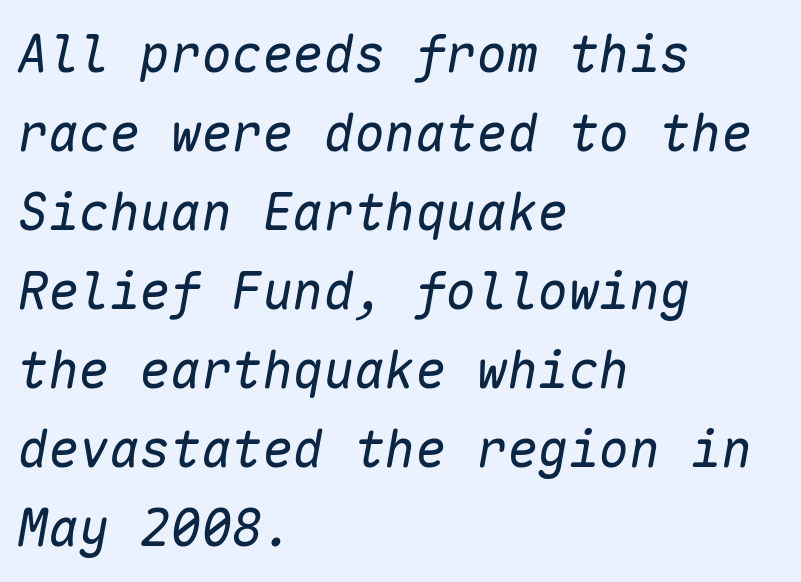
Q: Is the text bold? A: No.
Q: Is the text italic (slanted)? A: Yes, it leans right by about 10 degrees.
Q: Is the text underlined? A: No.
Q: How is the paragraph aligned? A: Left-aligned.
Q: Is the spacing between letters normal or unusually wide? A: Normal.
Q: Is the spacing between lines tight, normal or loose? A: Normal.
Q: Width (condensed, normal, or wide)? A: Normal.
Q: Stroke contrast? A: Low.
Q: x-height? A: Medium.
Q: Monospaced? A: Yes.
